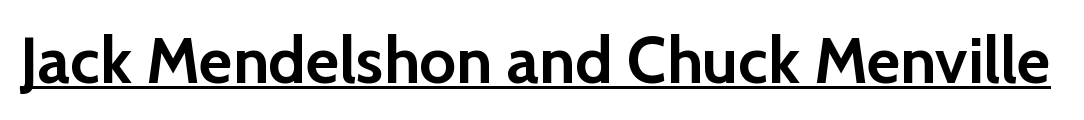
Q: Is the text bold? A: Yes.
Q: Is the text italic (slanted)? A: No, it is upright.
Q: Is the typeface a serif or a sans-serif typeface? A: Sans-serif.
Q: Is the text underlined? A: Yes.
Q: Is the spacing between letters normal or unusually wide? A: Normal.
Q: Width (condensed, normal, or wide)? A: Normal.
Q: Stroke contrast? A: Low.
Q: x-height? A: Medium.
Q: Monospaced? A: No.
